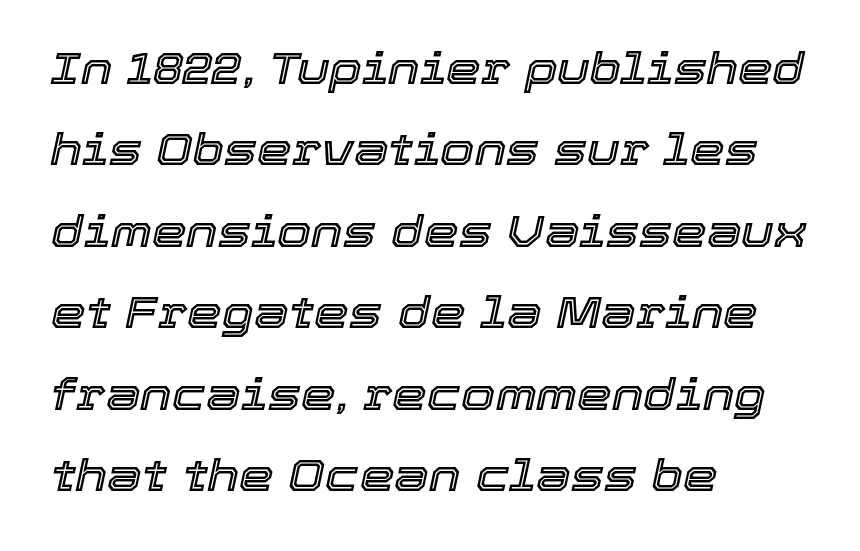
Q: Is the text italic (slanted)? A: Yes, it leans right by about 12 degrees.
Q: Is the text underlined? A: No.
Q: How is the paragraph aligned? A: Left-aligned.
Q: Is the spacing between letters normal or unusually wide? A: Normal.
Q: Width (condensed, normal, or wide)? A: Normal.
Q: x-height? A: Medium.
Q: Monospaced? A: No.
